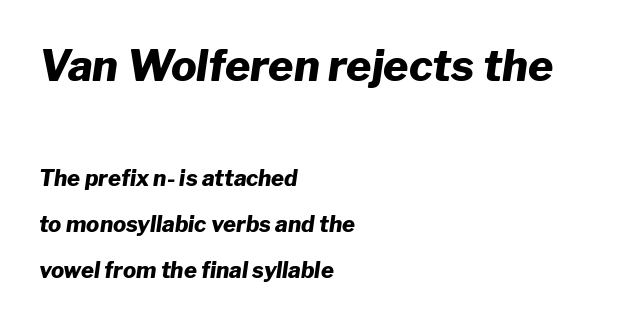
Every letter is thick-stroked: bold, no question. Size contrast runs from large at the top to small at the bottom. What's the leading like? Stretched, with rows far apart. The lettering tilts uniformly, giving the passage an italic look.
